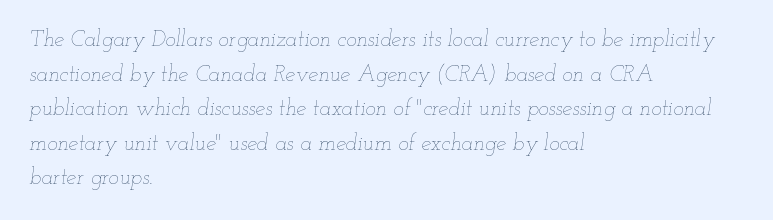
{"italic": "yes", "lean": "right", "slant_degrees": 12, "bold": "no", "underline": "no", "align": "left", "line_spacing": "normal", "line_spacing_ratio": 1.57, "letter_spacing": "normal", "letter_spacing_em": 0.0, "glyph_px": 22}
